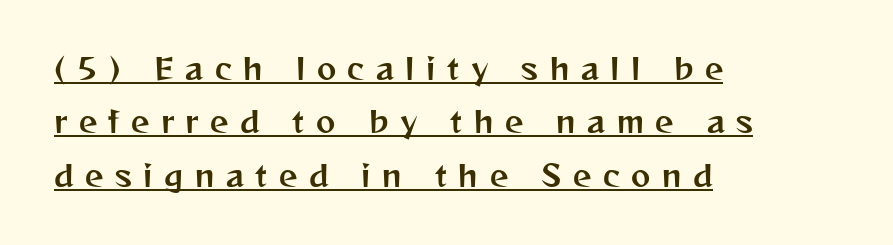
{"serif": "no", "italic": "no", "width": "normal", "stroke_contrast": "medium", "x_height": "medium", "monospaced": "no", "underline": "yes", "align": "left", "line_spacing_ratio": 1.84, "letter_spacing": "wide", "letter_spacing_em": 0.4, "glyph_px": 29}
